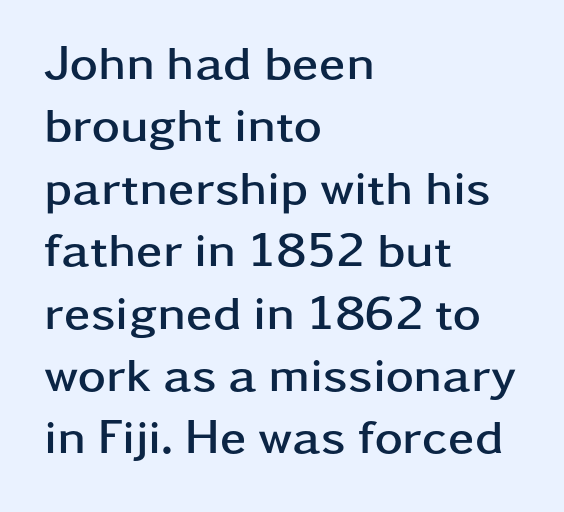
The image shows 48 px semibold, wide sans-serif type, upright; set left-aligned, normal line spacing (1.3x), normal letter spacing, not underlined; low stroke contrast and a medium x-height.
